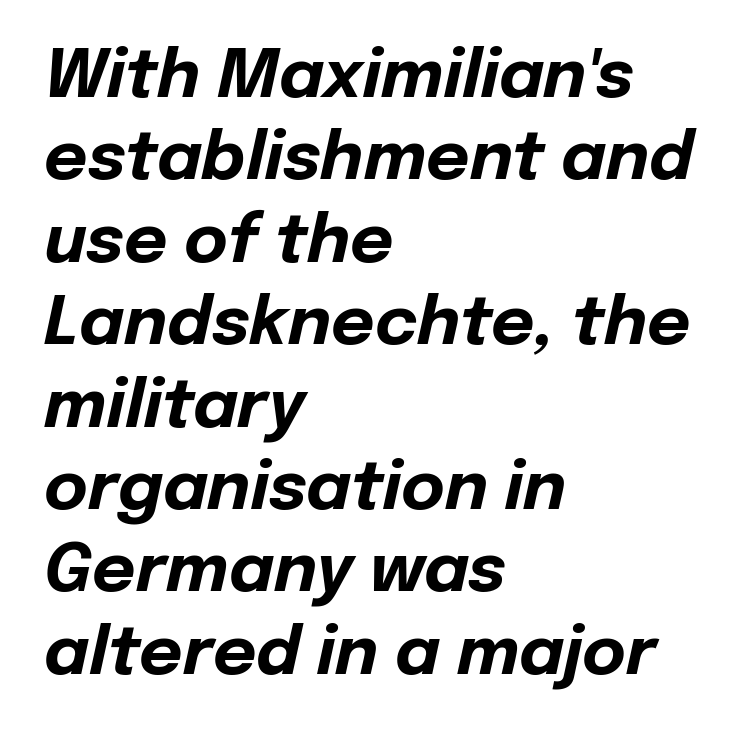
{"italic": "yes", "lean": "right", "slant_degrees": 12, "bold": "yes", "weight": "bold", "width": "normal", "stroke_contrast": "low", "x_height": "medium", "monospaced": "no", "underline": "no", "align": "left", "line_spacing_ratio": 1.23, "letter_spacing": "normal", "letter_spacing_em": 0.0, "glyph_px": 67}
